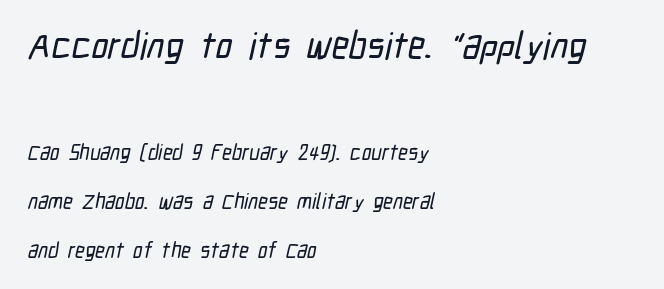
{"serif": "no", "width": "condensed", "stroke_contrast": "low", "x_height": "medium", "monospaced": "no", "underline": "no", "align": "left", "line_spacing": "loose", "line_spacing_ratio": 2.32, "letter_spacing": "normal", "letter_spacing_em": 0.0, "larger_block": "first", "size_ratio": 1.76, "glyph_px": 37}
